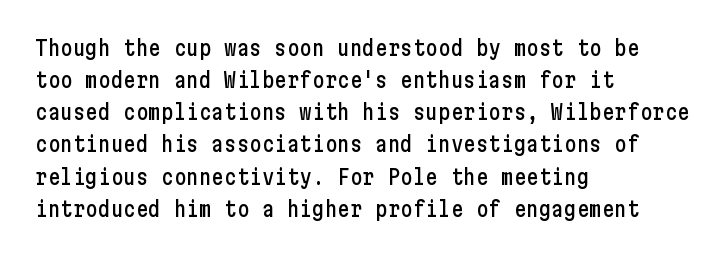
Q: Is the text italic (slanted)? A: No, it is upright.
Q: Is the text underlined? A: No.
Q: How is the paragraph aligned? A: Left-aligned.
Q: Is the spacing between letters normal or unusually wide? A: Normal.
Q: Is the spacing between lines tight, normal or loose? A: Normal.
